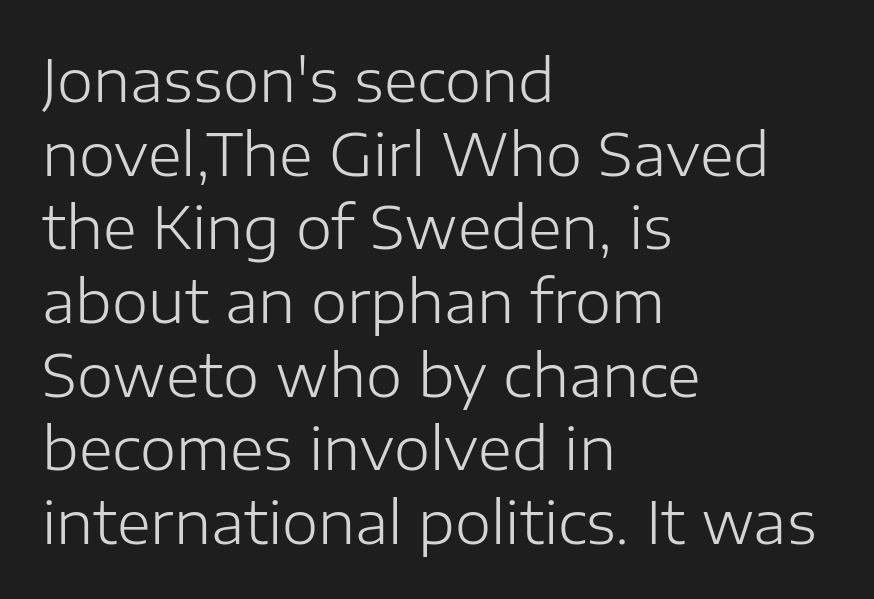
The image shows 58 px light sans-serif type, upright; set left-aligned, normal line spacing (1.27x), normal letter spacing, not underlined; low stroke contrast and a medium x-height.
